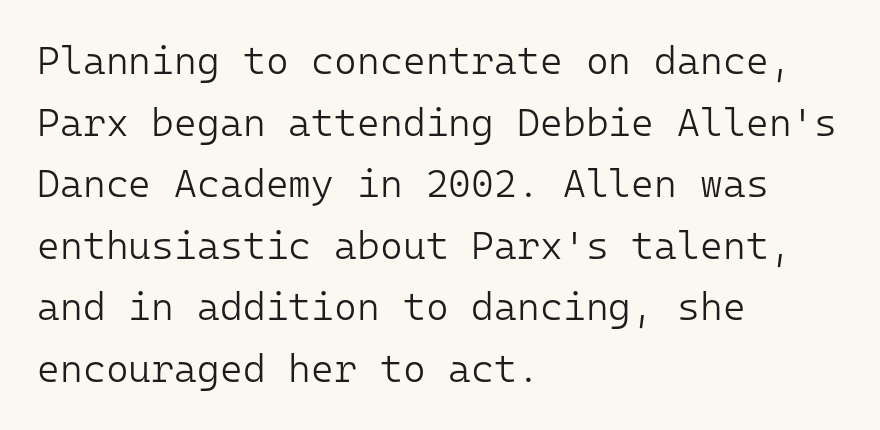
{"serif": "no", "italic": "no", "bold": "no", "weight": "light", "width": "normal", "stroke_contrast": "low", "x_height": "medium", "monospaced": "yes", "underline": "no", "align": "left", "line_spacing": "normal", "line_spacing_ratio": 1.58, "letter_spacing": "normal", "letter_spacing_em": 0.0, "glyph_px": 39}
